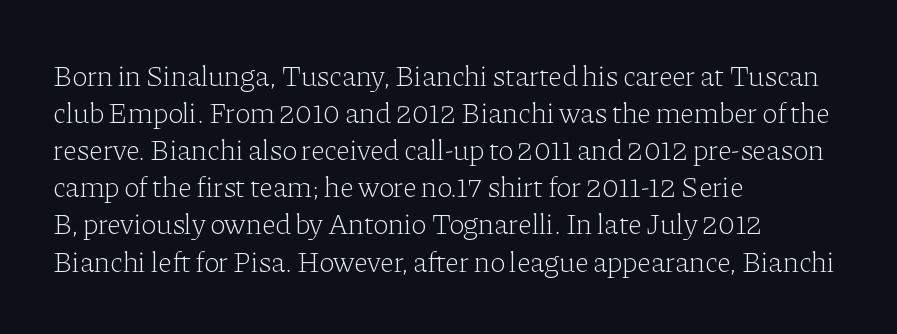
The image shows 29 px light serif type, upright; set left-aligned, normal line spacing (1.28x), normal letter spacing, not underlined; low stroke contrast and a medium x-height.
